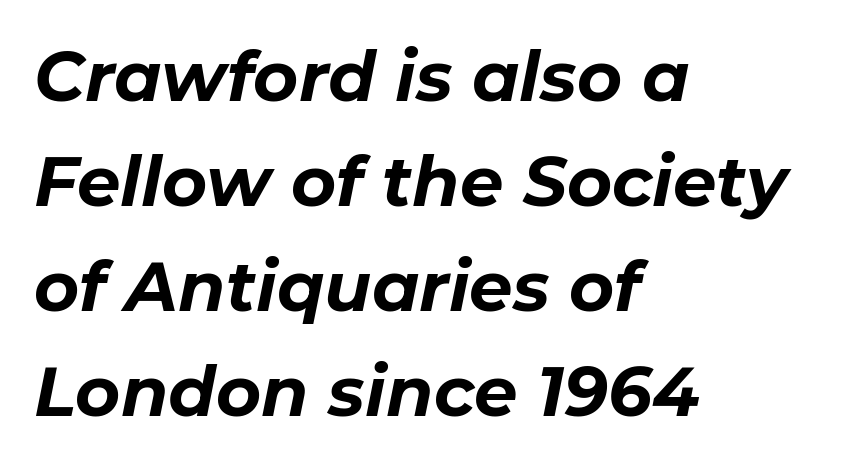
Q: Is the text bold? A: Yes.
Q: Is the text italic (slanted)? A: Yes, it leans right by about 11 degrees.
Q: Is the text underlined? A: No.
Q: How is the paragraph aligned? A: Left-aligned.
Q: Is the spacing between letters normal or unusually wide? A: Normal.
Q: Is the spacing between lines tight, normal or loose? A: Normal.
Q: Width (condensed, normal, or wide)? A: Normal.
Q: Stroke contrast? A: Low.
Q: x-height? A: Medium.
Q: Monospaced? A: No.
